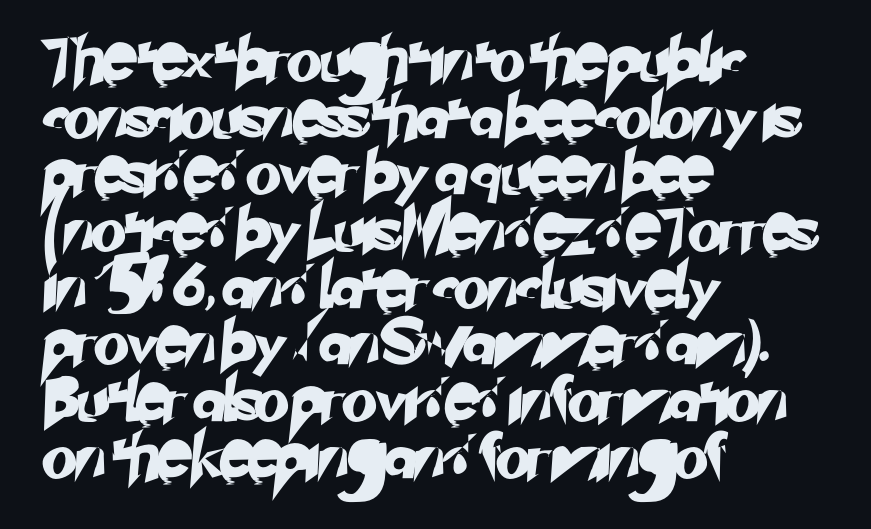
Notice how descenders clear the ascenders below comfortably — that's standard leading. I'd call this a sans setting — the letters go barefoot. Is this a fixed-width face? No — the glyphs have proportional, varying widths. A bare baseline throughout the passage. Alignment: flush left. The horizontal fit of the characters is conventional and even.
